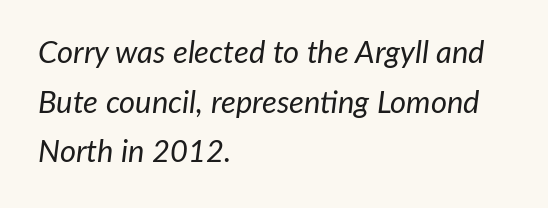
{"italic": "yes", "lean": "right", "slant_degrees": 7, "bold": "no", "weight": "regular", "width": "normal", "stroke_contrast": "low", "x_height": "medium", "monospaced": "no", "underline": "no", "align": "left", "line_spacing": "normal", "line_spacing_ratio": 1.6, "letter_spacing": "normal", "letter_spacing_em": 0.0, "glyph_px": 31}
